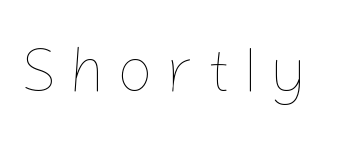
Tall strokes in this sample are plumb rather than angled. The passage shown is not bold in any degree. Clear beneath every line of the passage. Do the characters align in a grid? No, the font is proportional.
